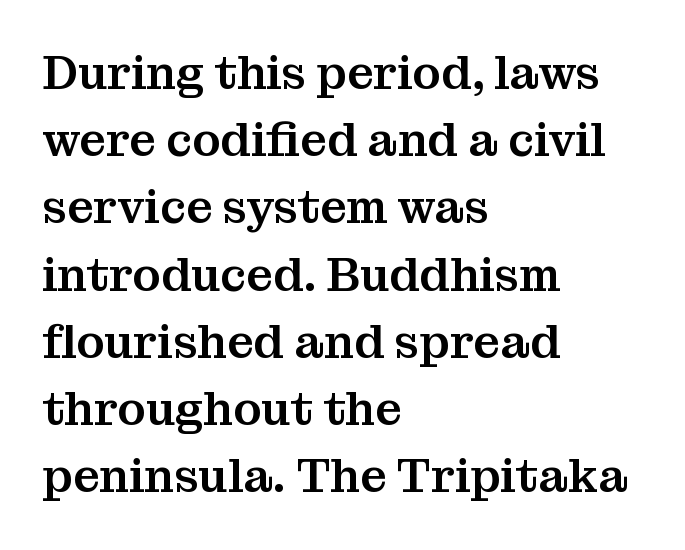
Unmarked baselines from the first word to the last. The axis of the letterforms is exactly vertical. Standard letterfit; no display-style spreading of the glyphs. The letters carry serifs — small finishing strokes at the ends of their stems. Alignment: flush left.
